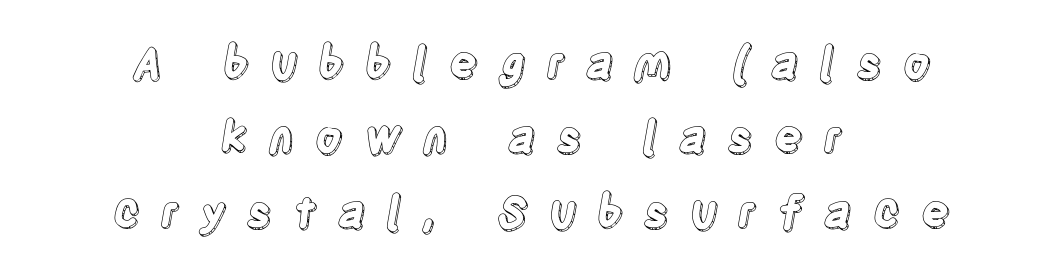
{"width": "condensed", "x_height": "large", "monospaced": "no", "underline": "no", "align": "center", "line_spacing_ratio": 1.73, "letter_spacing": "wide", "letter_spacing_em": 0.47, "glyph_px": 43}
